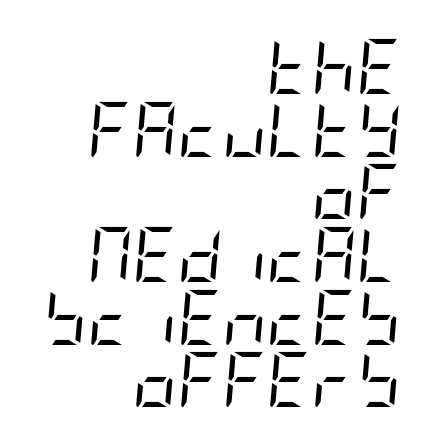
{"italic": "yes", "lean": "right", "slant_degrees": 5, "bold": "no", "weight": "regular", "width": "condensed", "stroke_contrast": "low", "x_height": "large", "underline": "no", "align": "right", "line_spacing": "tight", "line_spacing_ratio": 1.14, "letter_spacing": "normal", "letter_spacing_em": 0.0, "glyph_px": 55}
